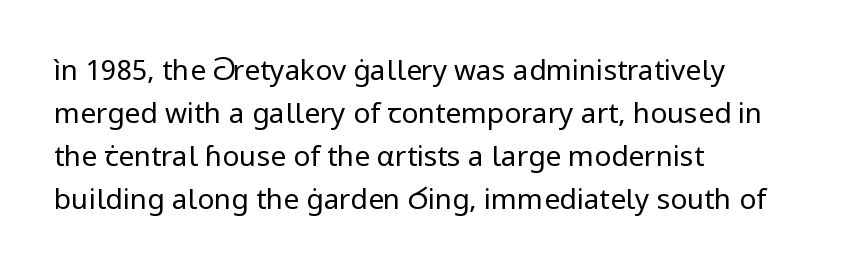
{"serif": "no", "italic": "no", "bold": "no", "weight": "regular", "width": "normal", "stroke_contrast": "low", "x_height": "medium", "monospaced": "no", "underline": "no", "align": "left", "line_spacing": "normal", "line_spacing_ratio": 1.53, "letter_spacing": "normal", "letter_spacing_em": 0.0, "glyph_px": 28}
